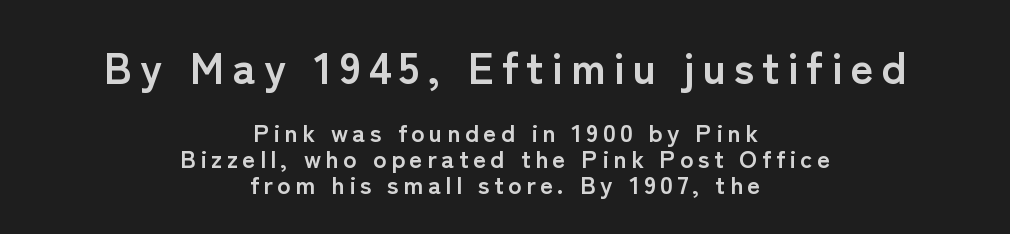
Q: Is the text bold? A: Yes.
Q: Is the text italic (slanted)? A: No, it is upright.
Q: Is the typeface a serif or a sans-serif typeface? A: Sans-serif.
Q: Is the text underlined? A: No.
Q: How is the paragraph aligned? A: Centered.
Q: Is the spacing between lines tight, normal or loose? A: Tight.
Q: Which block of text is set in a larger size, the first (top) or the second (bottom)? A: The first (top) one.
Q: Width (condensed, normal, or wide)? A: Normal.
Q: Stroke contrast? A: Low.
Q: x-height? A: Medium.
Q: Monospaced? A: No.
